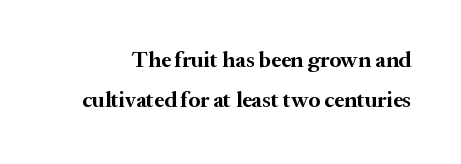
Q: Is the text bold? A: Yes.
Q: Is the text italic (slanted)? A: No, it is upright.
Q: Is the text underlined? A: No.
Q: Is the spacing between letters normal or unusually wide? A: Normal.
